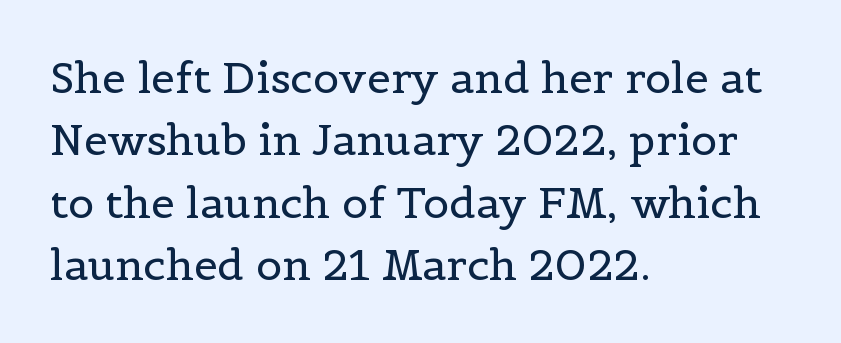
{"serif": "yes", "italic": "no", "bold": "no", "weight": "regular", "width": "normal", "x_height": "medium", "monospaced": "no", "underline": "no", "align": "left", "line_spacing": "normal", "line_spacing_ratio": 1.45, "letter_spacing": "normal", "letter_spacing_em": 0.0, "glyph_px": 43}
